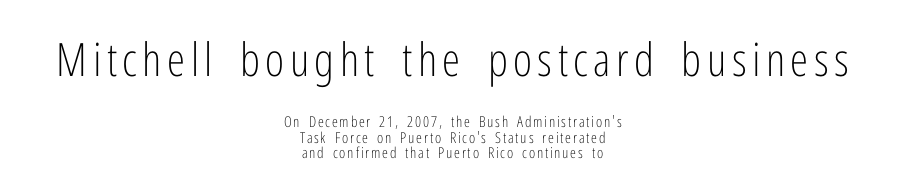
The image shows 46 px light, condensed sans-serif type, upright; set centered, tight line spacing (1.03x), not underlined; the first (top) block is 3.07x larger; low stroke contrast and a medium x-height.
